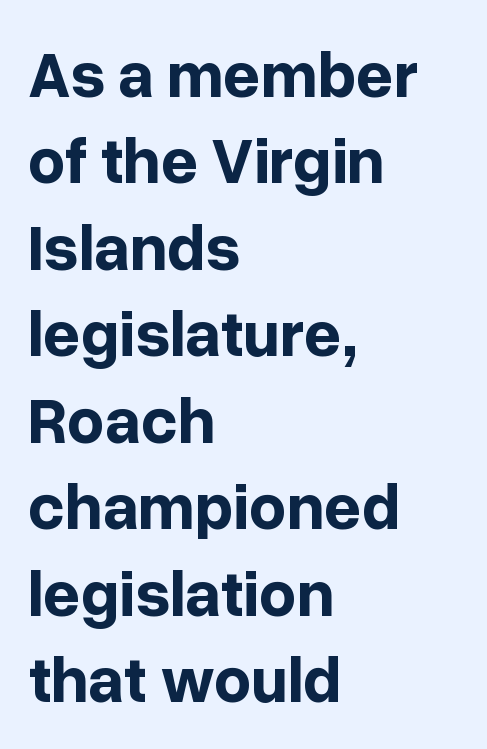
{"serif": "no", "italic": "no", "bold": "yes", "weight": "bold", "width": "normal", "stroke_contrast": "low", "x_height": "medium", "monospaced": "no", "underline": "no", "align": "left", "line_spacing": "normal", "line_spacing_ratio": 1.33, "letter_spacing": "normal", "letter_spacing_em": 0.0, "glyph_px": 65}
